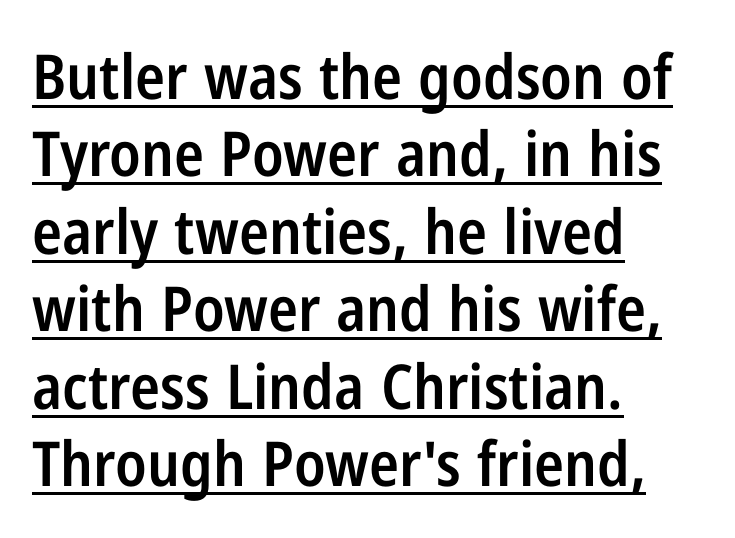
Q: Is the text bold? A: Semi-bold.
Q: Is the text italic (slanted)? A: No, it is upright.
Q: Is the typeface a serif or a sans-serif typeface? A: Sans-serif.
Q: Is the text underlined? A: Yes.
Q: How is the paragraph aligned? A: Left-aligned.
Q: Is the spacing between letters normal or unusually wide? A: Normal.
Q: Is the spacing between lines tight, normal or loose? A: Normal.
Q: Width (condensed, normal, or wide)? A: Condensed.
Q: Stroke contrast? A: Low.
Q: x-height? A: Medium.
Q: Monospaced? A: No.
